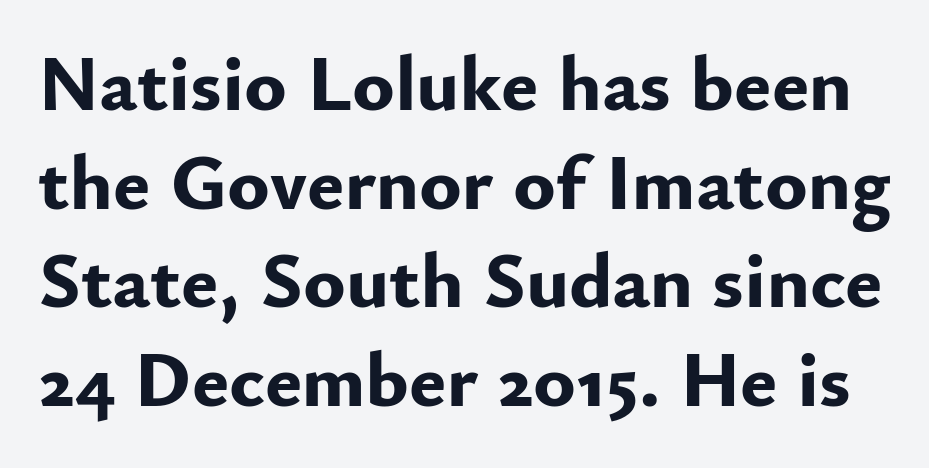
The image shows 79 px bold sans-serif type, upright; set normal line spacing (1.25x), normal letter spacing, not underlined; low stroke contrast and a small x-height.
